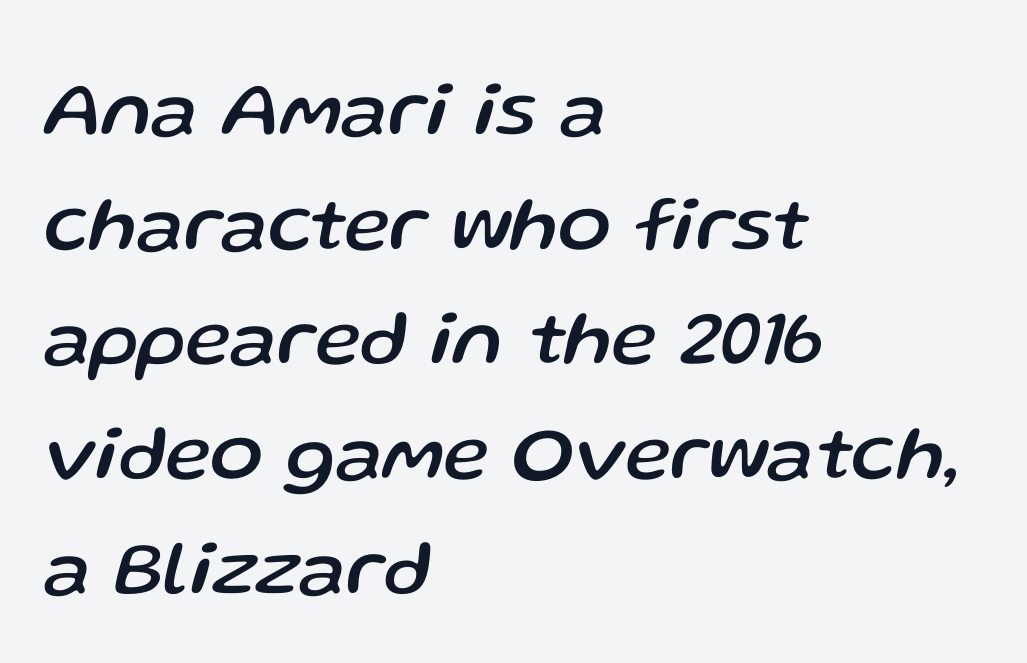
{"italic": "yes", "lean": "right", "slant_degrees": 13, "width": "normal", "stroke_contrast": "low", "x_height": "medium", "monospaced": "no", "underline": "no", "align": "left", "line_spacing": "normal", "line_spacing_ratio": 1.47, "letter_spacing": "normal", "letter_spacing_em": 0.0, "glyph_px": 78}
